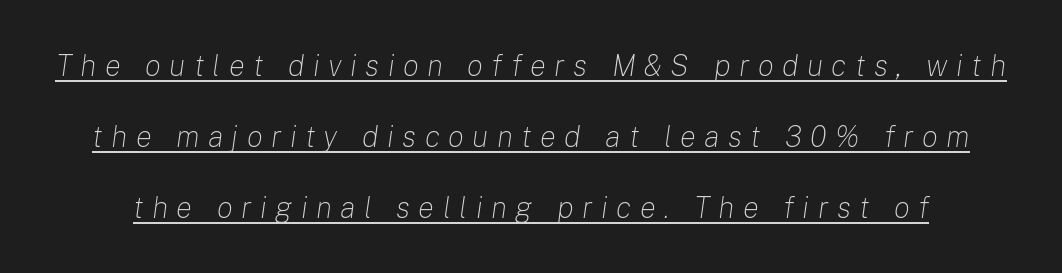
Q: Is the text bold? A: No.
Q: Is the text italic (slanted)? A: Yes, it leans right by about 8 degrees.
Q: Is the text underlined? A: Yes.
Q: Is the spacing between letters normal or unusually wide? A: Unusually wide.
Q: Is the spacing between lines tight, normal or loose? A: Loose.
Q: Width (condensed, normal, or wide)? A: Normal.
Q: Stroke contrast? A: Low.
Q: x-height? A: Medium.
Q: Monospaced? A: No.
